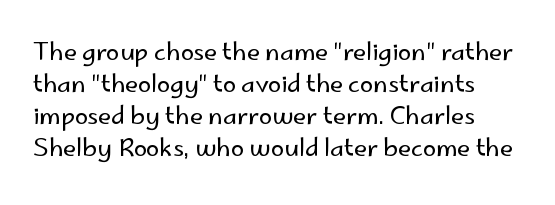
Each stroke keeps to a modest, everyday thickness or less. The lettering stays uniformly vertical, giving the passage a roman look. Vertically, the passage feels balanced, rows spaced as you'd expect. Only glyphs here, with clear space below each row. The line texture is even and compact thanks to regular tracking.
